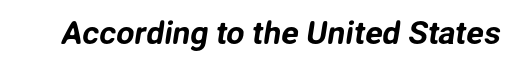
The image shows 32 px sans-serif type; set normal letter spacing, not underlined; low stroke contrast and a medium x-height.
